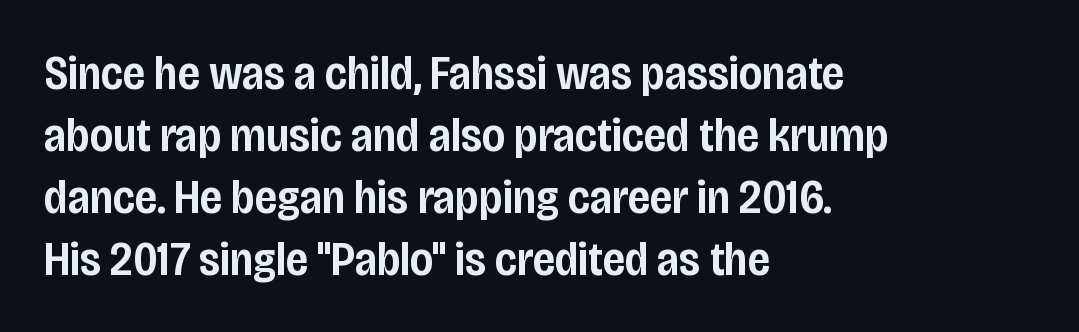
Is there any slant? The stems are plumb. Is the letter spacing exaggerated? No — it looks like the ordinary default. Descender tails drop into unmarked territory. Horizontal bands of white between lines are of average thickness. These lines stack with their left ends in a neat column. Here the designer chose a conventional face with non-uniform glyph widths.
